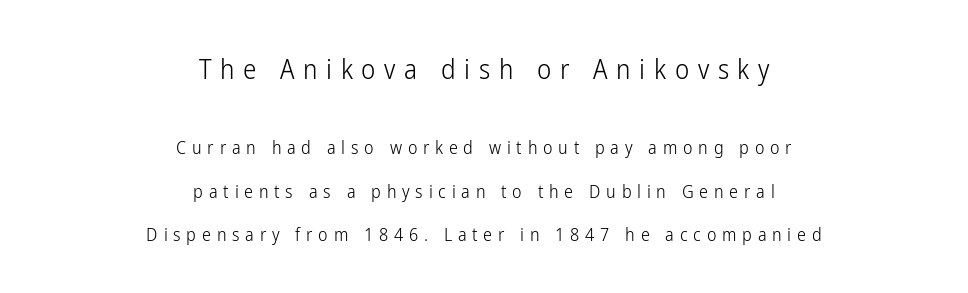
The image shows 27 px text type, upright; set centered, loose line spacing (2.4x), unusually wide letter spacing (+0.32 em), not underlined; the first (top) block is 1.5x larger.
